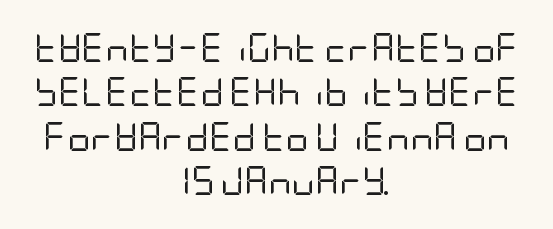
What stands out about the letter spacing? Nothing — it is the standard amount. Summary of weight: not heavy and not bold. Beneath every word, the page is bare. Each line is balanced around a shared central axis.
